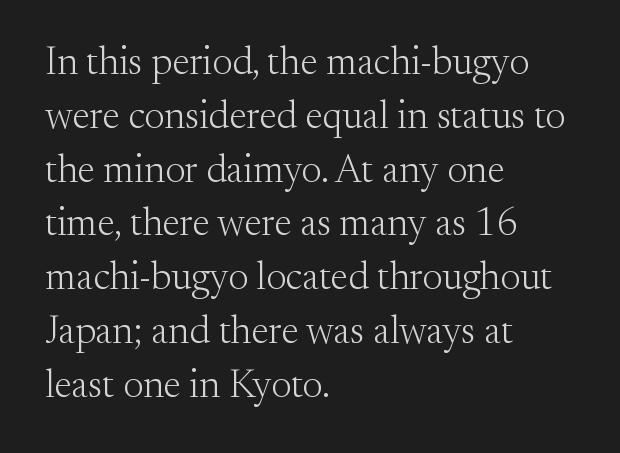
The image shows 39 px light serif type, upright; set left-aligned, normal line spacing (1.38x), normal letter spacing, not underlined; medium stroke contrast and a small x-height.
